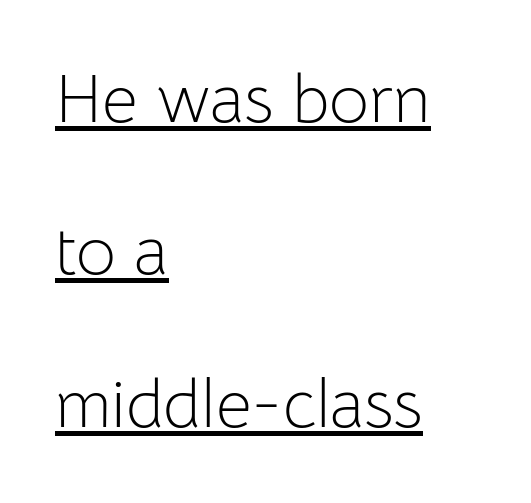
The lines in this sample share a left origin and differ only in where they stop. The face used here is a sans, in the tradition of grotesques and geometrics. This rendering features underlined lettering. Posture: vertical. Compared with a typical body face, this is equally light or lighter still. Regarding leading, the lines here are spaced well apart.
